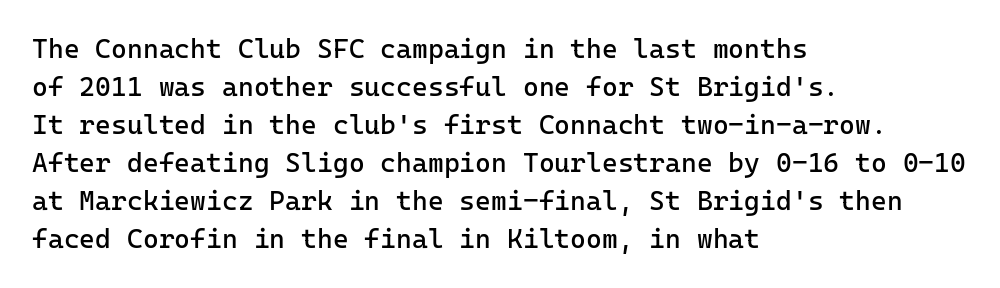
The designer left line spacing at the default. A classic flush-left, rag-right setting is used for this passage. The font sits on the lighter half of the weight spectrum, regular included. The letters stand straight up with perfectly vertical stems. No word sits above an underline.
